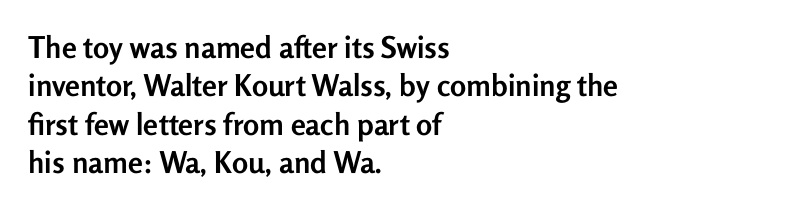
The glyphs have the mass of a bold cut. You can tell it's not italic because the verticals are truly vertical. These lines are composed in type without serifs. You could call the tracking neutral — neither tight nor loose.
